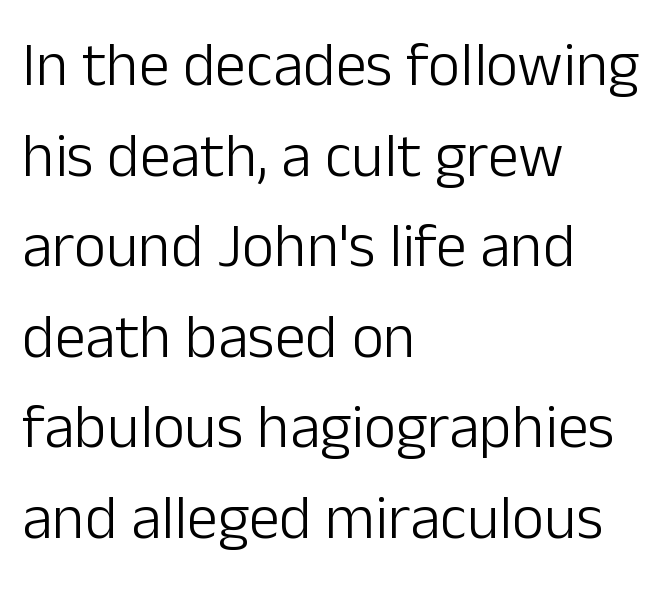
Does the type have serifs? No, each stem ends abruptly. Casual observation: everything's shoved over to the left. Quick note: underline off. Notice how descenders clear the ascenders below comfortably — that's standard leading. Tracking here is standard; glyphs follow each other at the usual distance.
